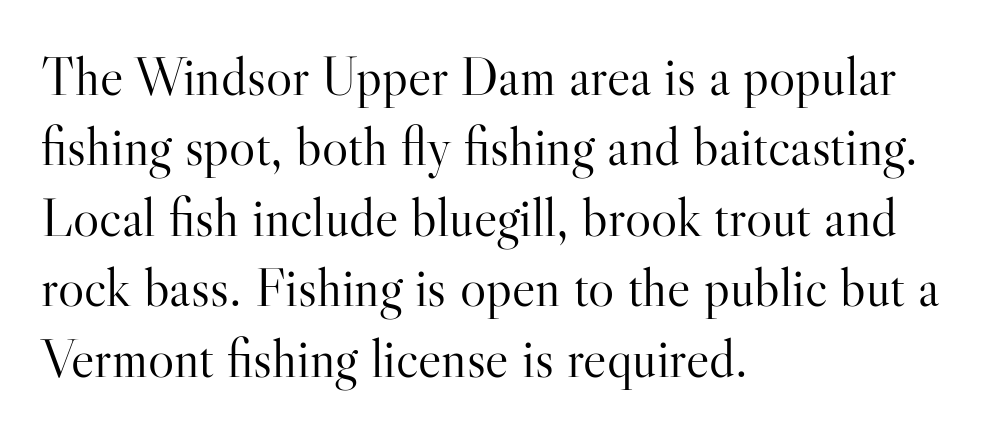
The image shows 55 px light serif type, upright; set left-aligned, normal line spacing (1.28x), normal letter spacing, not underlined; high stroke contrast and a small x-height.
